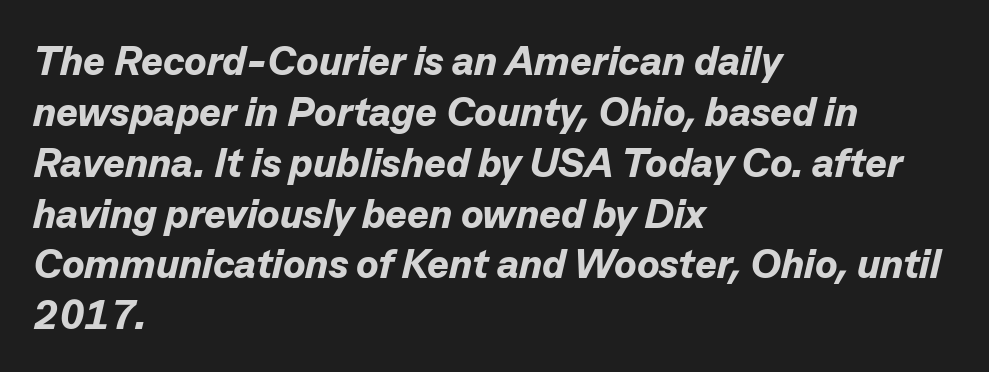
The image shows 41 px bold type, italic (leaning right); set left-aligned, line spacing 1.24x, normal letter spacing, not underlined; low stroke contrast and a medium x-height.
